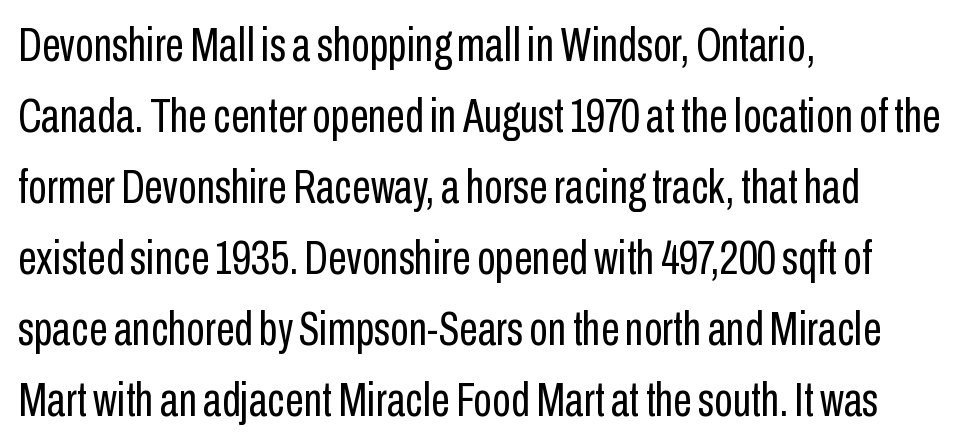
Q: Is the text bold? A: No.
Q: Is the text italic (slanted)? A: No, it is upright.
Q: Is the typeface a serif or a sans-serif typeface? A: Sans-serif.
Q: Is the text underlined? A: No.
Q: How is the paragraph aligned? A: Left-aligned.
Q: Is the spacing between letters normal or unusually wide? A: Normal.
Q: Is the spacing between lines tight, normal or loose? A: Normal.
Q: Width (condensed, normal, or wide)? A: Condensed.
Q: Stroke contrast? A: Low.
Q: x-height? A: Medium.
Q: Monospaced? A: No.
